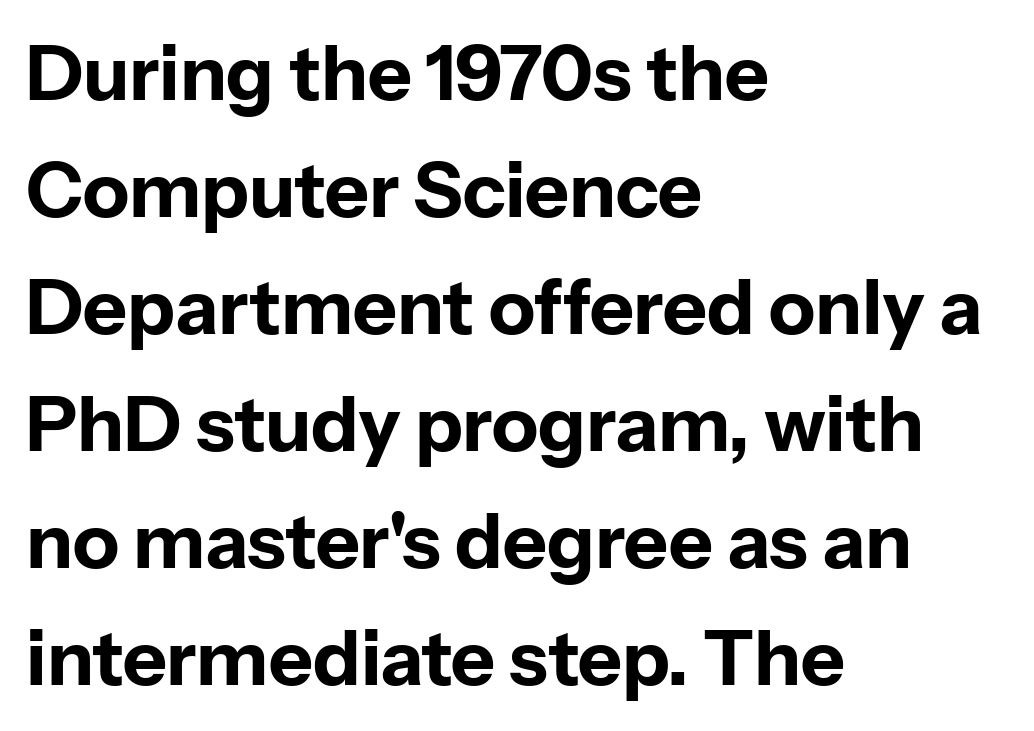
Q: Is the text bold? A: Yes.
Q: Is the text italic (slanted)? A: No, it is upright.
Q: Is the typeface a serif or a sans-serif typeface? A: Sans-serif.
Q: Is the text underlined? A: No.
Q: How is the paragraph aligned? A: Left-aligned.
Q: Is the spacing between letters normal or unusually wide? A: Normal.
Q: Is the spacing between lines tight, normal or loose? A: Normal.
Q: Width (condensed, normal, or wide)? A: Normal.
Q: Stroke contrast? A: Low.
Q: x-height? A: Medium.
Q: Monospaced? A: No.
